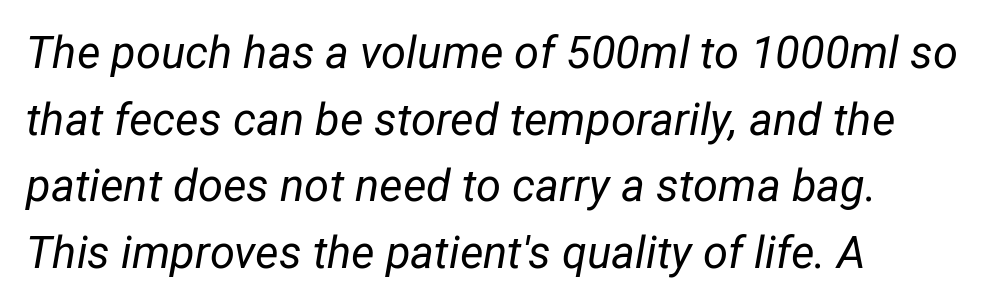
Weight: regular or lighter. The face used here is proportionally spaced, like ordinary book or web type. The setting favours the left margin, as ordinary paragraphs usually do. A bare baseline throughout the passage. Glyph-to-glyph distance matches everyday printed text. The letters are slanted; this is an italic face.
